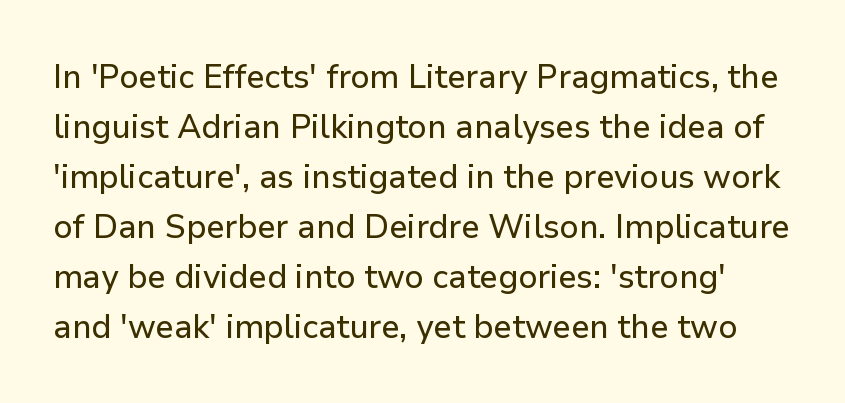
Q: Is the text italic (slanted)? A: No, it is upright.
Q: Is the typeface a serif or a sans-serif typeface? A: Sans-serif.
Q: Is the text underlined? A: No.
Q: Is the spacing between letters normal or unusually wide? A: Normal.
Q: Is the spacing between lines tight, normal or loose? A: Normal.
Q: Width (condensed, normal, or wide)? A: Normal.
Q: Stroke contrast? A: Low.
Q: x-height? A: Medium.
Q: Monospaced? A: No.
